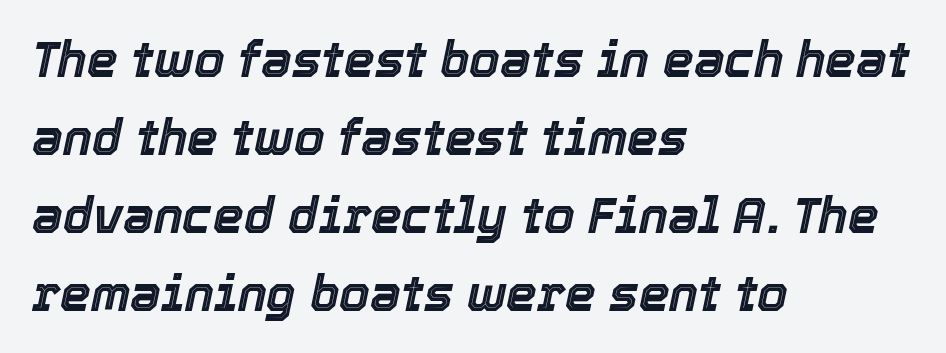
{"italic": "yes", "lean": "right", "slant_degrees": 12, "width": "normal", "x_height": "medium", "monospaced": "no", "underline": "no", "align": "left", "line_spacing": "normal", "line_spacing_ratio": 1.59, "letter_spacing": "normal", "letter_spacing_em": 0.0, "glyph_px": 49}
